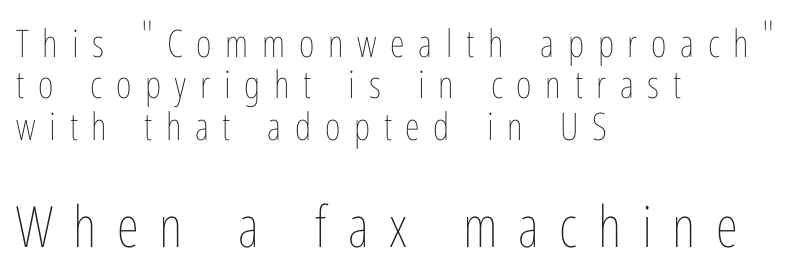
Q: Is the text bold? A: No.
Q: Is the text italic (slanted)? A: No, it is upright.
Q: Is the text underlined? A: No.
Q: How is the paragraph aligned? A: Left-aligned.
Q: Is the spacing between letters normal or unusually wide? A: Unusually wide.
Q: Is the spacing between lines tight, normal or loose? A: Tight.
Q: Which block of text is set in a larger size, the first (top) or the second (bottom)? A: The second (bottom) one.
Q: Width (condensed, normal, or wide)? A: Condensed.
Q: Stroke contrast? A: Low.
Q: x-height? A: Medium.
Q: Monospaced? A: No.
